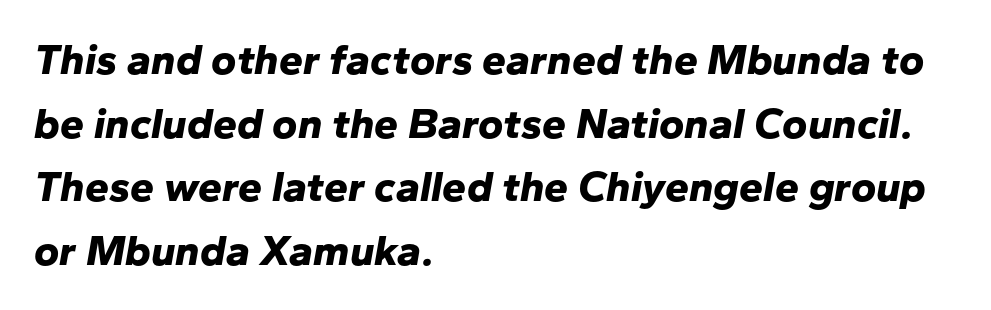
{"italic": "yes", "lean": "right", "slant_degrees": 10, "bold": "yes", "weight": "bold", "width": "normal", "stroke_contrast": "low", "x_height": "medium", "monospaced": "no", "underline": "no", "align": "left", "line_spacing": "normal", "line_spacing_ratio": 1.48, "letter_spacing": "normal", "letter_spacing_em": 0.0, "glyph_px": 43}
